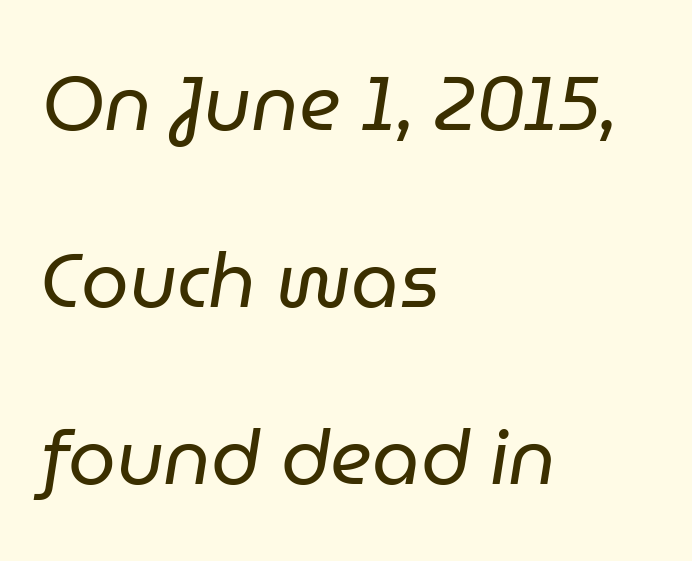
The image shows 76 px regular-weight type, italic (leaning right); set left-aligned, loose line spacing (2.33x), normal letter spacing, not underlined; low stroke contrast and a medium x-height.
